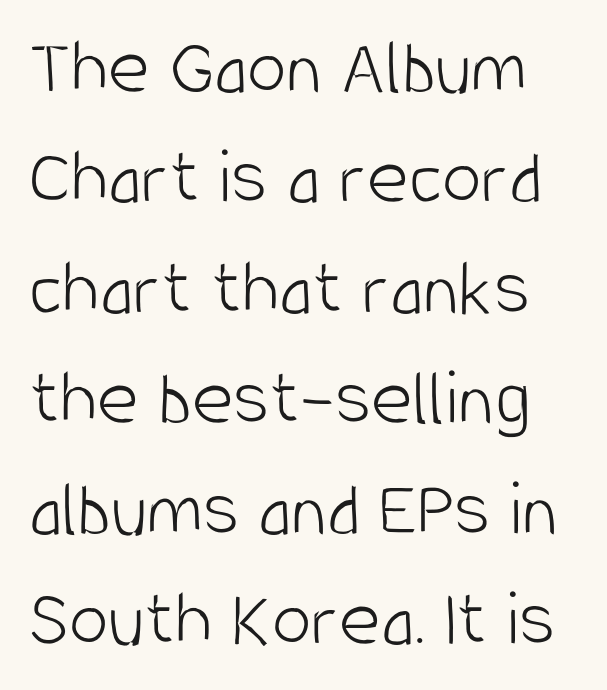
{"serif": "no", "italic": "no", "bold": "no", "weight": "light", "width": "condensed", "stroke_contrast": "low", "x_height": "large", "monospaced": "no", "underline": "no", "line_spacing": "normal", "line_spacing_ratio": 1.38, "letter_spacing": "normal", "letter_spacing_em": 0.0, "glyph_px": 80}
